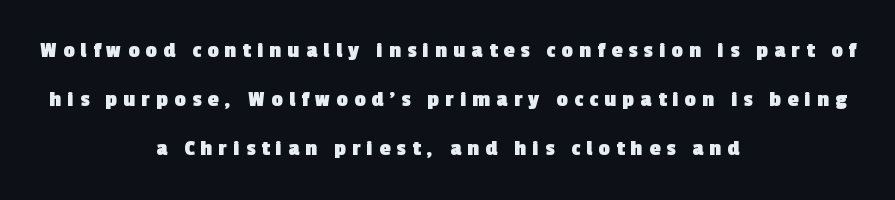
In terms of leading, this rendering errs on the spacious side. What weight is shown? A full bold with thick strokes. Decoration check: the copy has no underline. Alignment: centered. The letterforms stand isolated, each surrounded by extra space.
